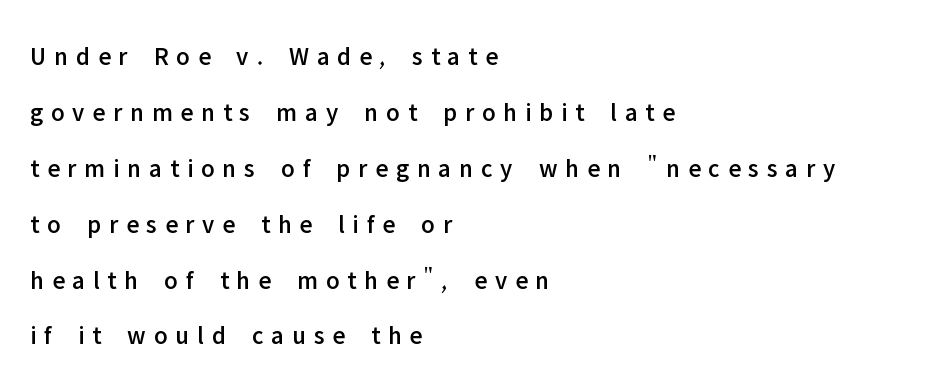
The image shows 26 px text type, upright; set left-aligned, loose line spacing (2.15x), unusually wide letter spacing (+0.3 em), not underlined.
